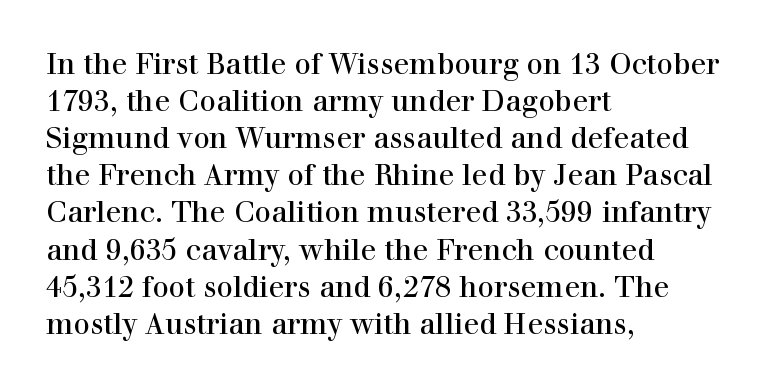
A clean baseline with only descenders dipping below it. The face looks like a standard text weight, possibly lighter. Default kerning and tracking; the words read as compact shapes. You could not count columns in this text — the font is proportionally spaced. The face used here is seriffed, in the tradition of book romans.
